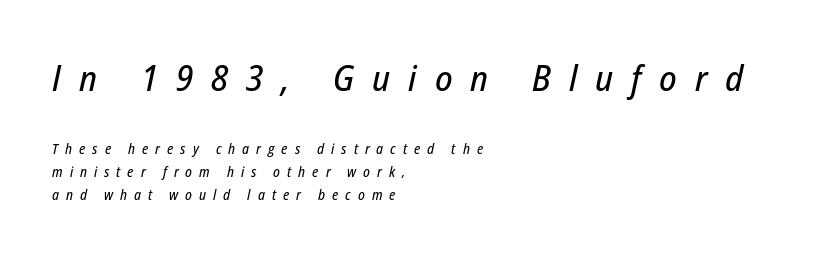
How are the letters spaced? Widely, with obvious added tracking. Spacing verdict: proportional, widths tailored to each character. Letters rest on an invisible, unmarked baseline. Each line starts at the same left margin while the right side varies. Baseline-to-baseline distance is the conventional proportion of letter height. Block one is the big one; block two sits smaller underneath.
